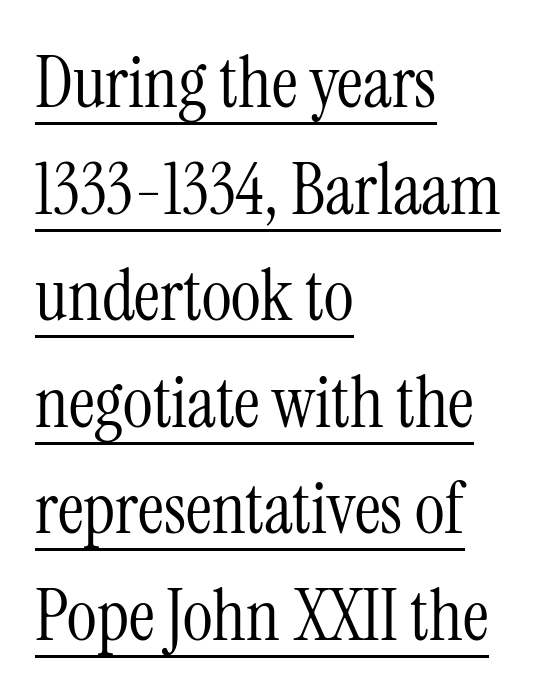
The image shows 72 px light, condensed serif type, upright; set left-aligned, normal line spacing (1.48x), normal letter spacing, underlined; medium stroke contrast and a medium x-height.
